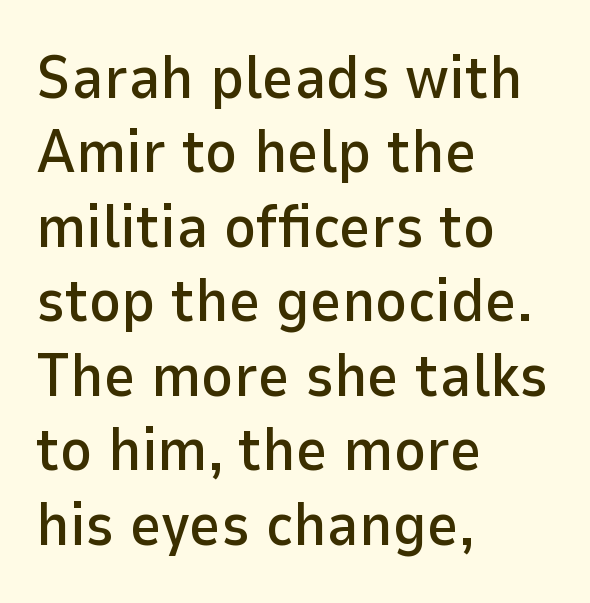
Q: Is the text italic (slanted)? A: No, it is upright.
Q: Is the typeface a serif or a sans-serif typeface? A: Sans-serif.
Q: Is the text underlined? A: No.
Q: How is the paragraph aligned? A: Left-aligned.
Q: Is the spacing between letters normal or unusually wide? A: Normal.
Q: Width (condensed, normal, or wide)? A: Normal.
Q: Stroke contrast? A: Low.
Q: x-height? A: Medium.
Q: Monospaced? A: No.
